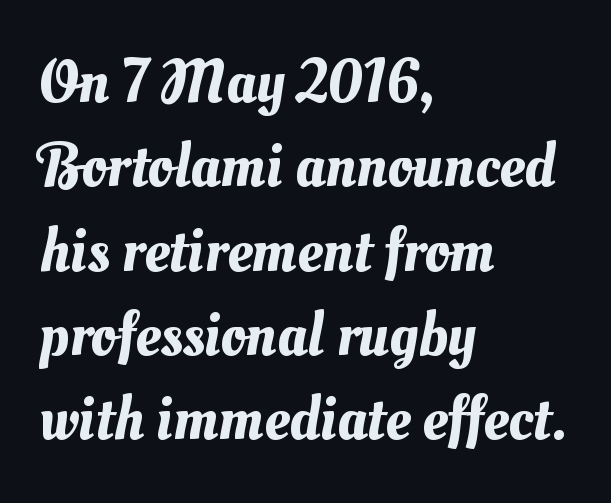
Q: Is the text underlined? A: No.
Q: How is the paragraph aligned? A: Left-aligned.
Q: Is the spacing between letters normal or unusually wide? A: Normal.
Q: Is the spacing between lines tight, normal or loose? A: Normal.
Q: Width (condensed, normal, or wide)? A: Normal.
Q: Stroke contrast? A: Medium.
Q: x-height? A: Small.
Q: Monospaced? A: No.
